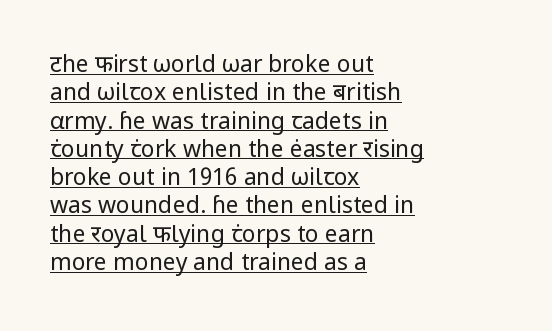
Q: Is the text bold? A: No.
Q: Is the text italic (slanted)? A: No, it is upright.
Q: Is the text underlined? A: Yes.
Q: How is the paragraph aligned? A: Left-aligned.
Q: Is the spacing between letters normal or unusually wide? A: Normal.
